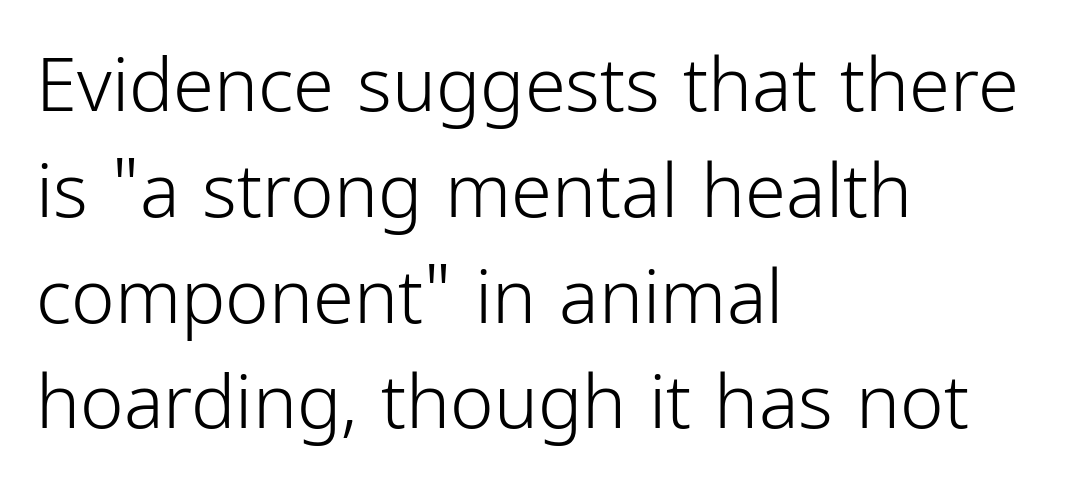
The image shows 74 px light, condensed sans-serif type, upright; set left-aligned, normal line spacing (1.43x), normal letter spacing, not underlined; low stroke contrast and a medium x-height.
